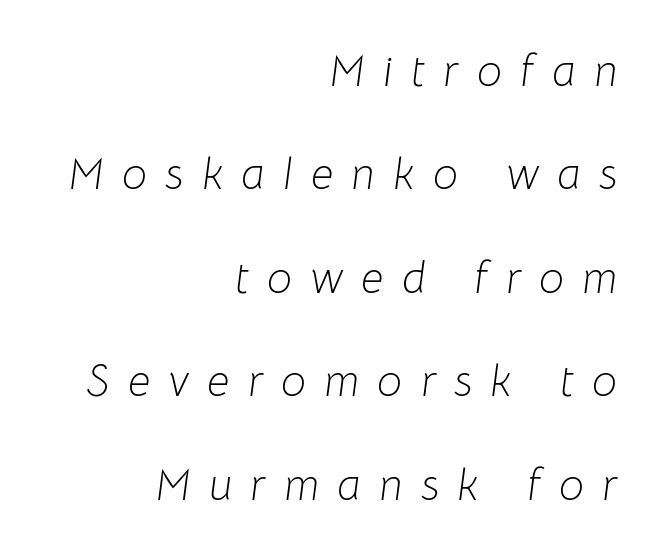
{"italic": "yes", "lean": "right", "slant_degrees": 8, "bold": "no", "weight": "light", "width": "normal", "stroke_contrast": "low", "x_height": "medium", "monospaced": "no", "underline": "no", "align": "right", "line_spacing": "loose", "line_spacing_ratio": 2.35, "letter_spacing": "wide", "letter_spacing_em": 0.42, "glyph_px": 44}
